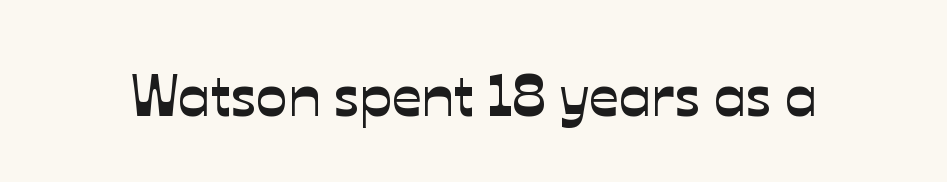
The image shows 59 px sans-serif type; set normal letter spacing, not underlined; low stroke contrast and a medium x-height.
